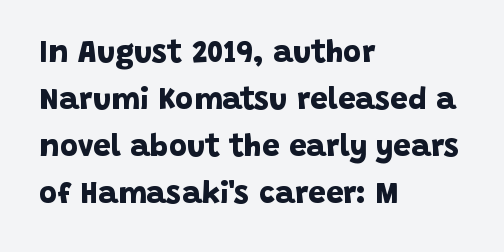
Nobody touched the tracking dial on this one. This sample keeps an unexceptional amount of space between lines. Do the characters align in a grid? No, the font is proportional. Weight: bold.
